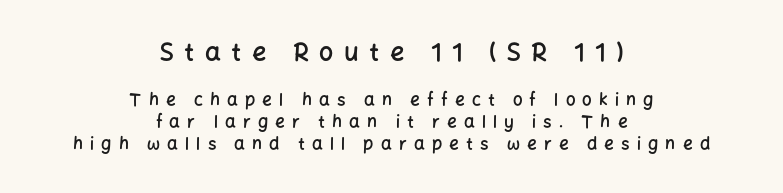
Stems and bowls a touch heavier than normal — semibold. Do the letters lean? They stand straight. A centered setting, common on invitations and titles, is used for this passage. Just letters on the line, the space beneath them empty. Is there much room between lines? A standard amount, neither cramped nor airy. Block one is the big one; block two sits smaller underneath.
